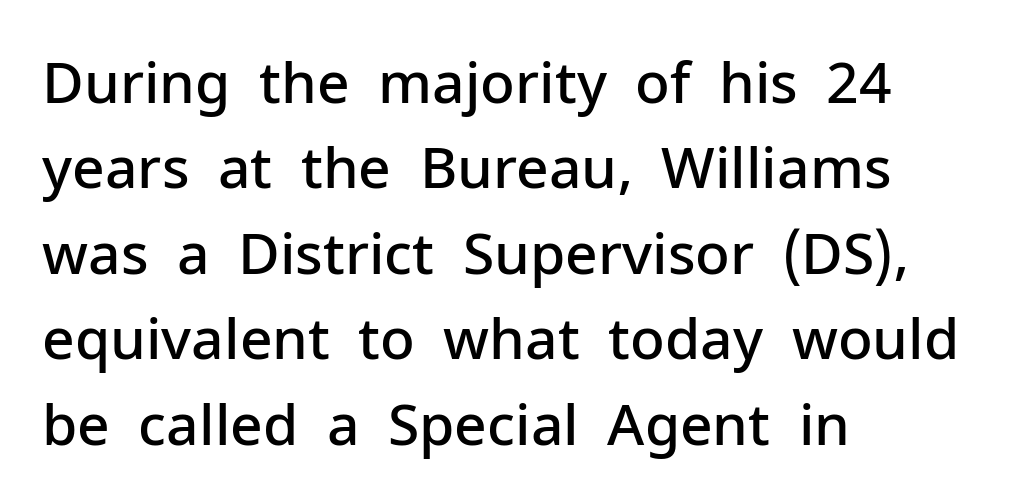
The image shows 57 px semibold sans-serif type, upright; set left-aligned, normal line spacing (1.5x), normal letter spacing, not underlined; low stroke contrast and a medium x-height.
